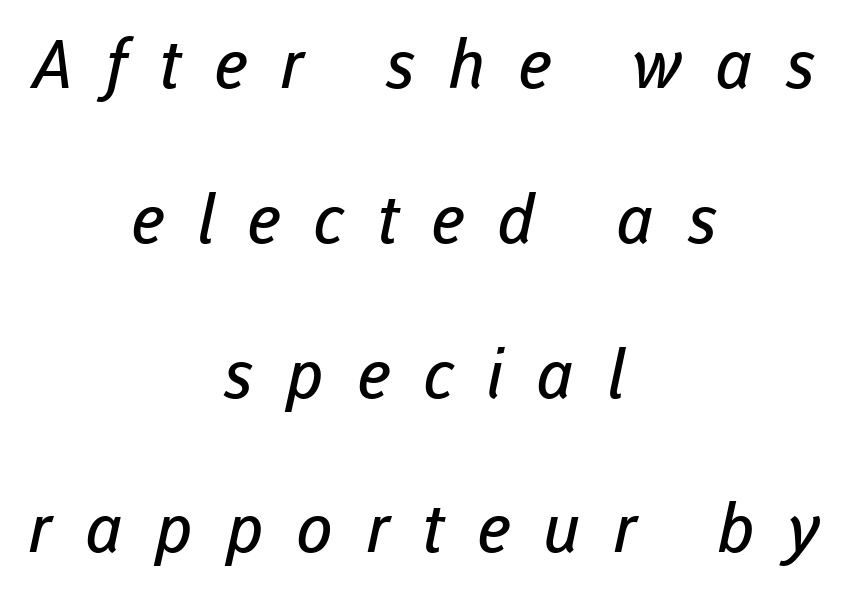
The image shows 67 px regular-weight sans-serif type; set centered, loose line spacing (2.31x), unusually wide letter spacing (+0.49 em), not underlined; low stroke contrast and a medium x-height.
